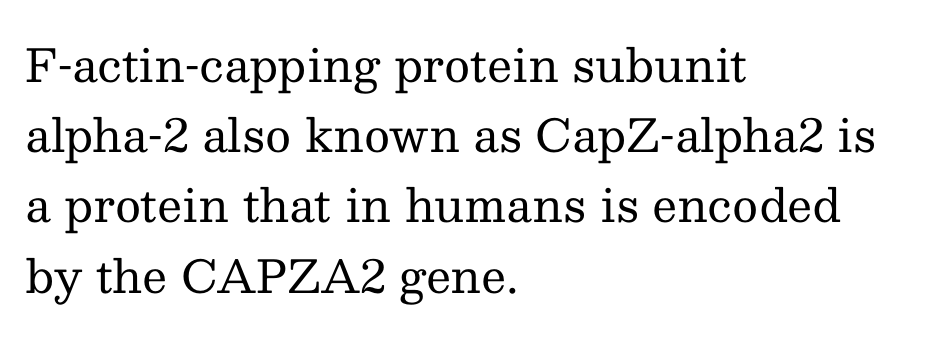
Q: Is the text bold? A: No.
Q: Is the text italic (slanted)? A: No, it is upright.
Q: Is the typeface a serif or a sans-serif typeface? A: Serif.
Q: Is the text underlined? A: No.
Q: How is the paragraph aligned? A: Left-aligned.
Q: Is the spacing between letters normal or unusually wide? A: Normal.
Q: Is the spacing between lines tight, normal or loose? A: Normal.
Q: Width (condensed, normal, or wide)? A: Normal.
Q: Stroke contrast? A: Medium.
Q: x-height? A: Medium.
Q: Monospaced? A: No.
